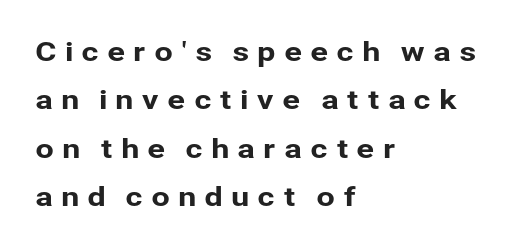
The image shows 27 px text type, upright; set left-aligned, line spacing 1.79x, unusually wide letter spacing (+0.28 em), not underlined.
